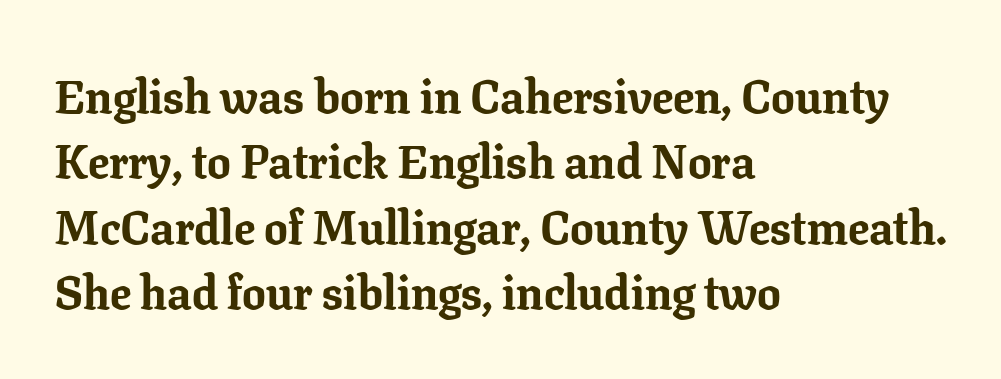
{"serif": "yes", "italic": "no", "bold": "yes", "weight": "bold", "width": "normal", "stroke_contrast": "low", "x_height": "medium", "monospaced": "no", "underline": "no", "align": "left", "line_spacing": "normal", "line_spacing_ratio": 1.39, "letter_spacing": "normal", "letter_spacing_em": 0.0, "glyph_px": 47}
